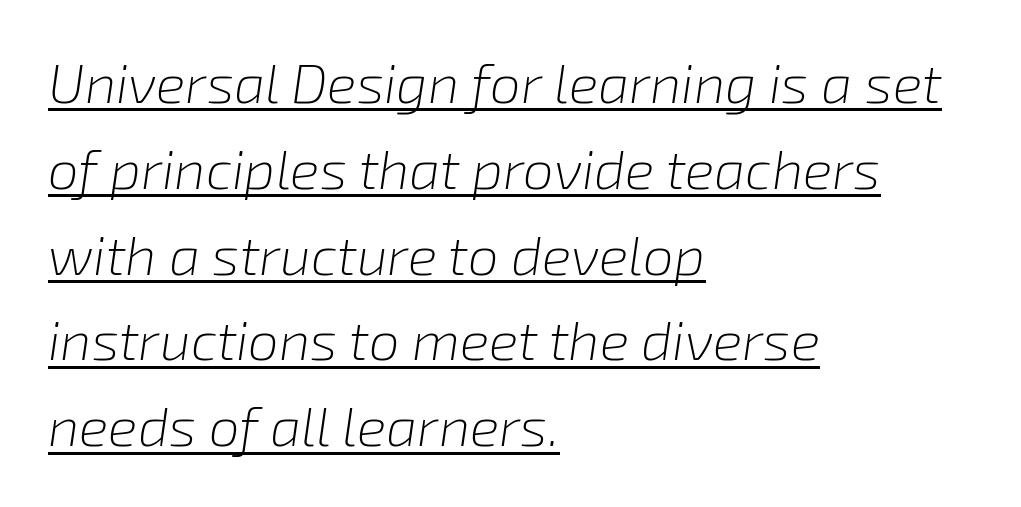
In CSS terms this would be text-align: left. No chunkiness to these letters — they're not bold. Quick note: italic. Tracking here is standard; glyphs follow each other at the usual distance. Caption: lettering with a line underneath.
